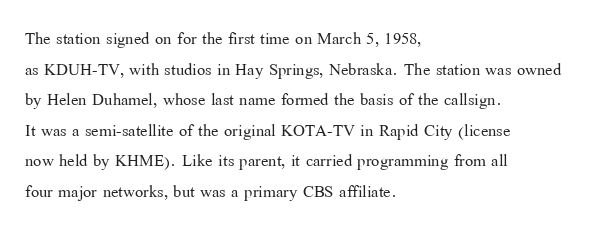
Q: Is the text bold? A: No.
Q: Is the text italic (slanted)? A: No, it is upright.
Q: Is the text underlined? A: No.
Q: How is the paragraph aligned? A: Left-aligned.
Q: Is the spacing between letters normal or unusually wide? A: Normal.
Q: Is the spacing between lines tight, normal or loose? A: Normal.
